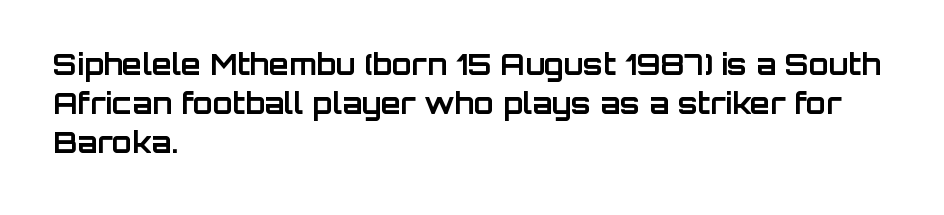
Nope, not italic — everything's standing straight. Descenders hang freely into open space. Note the varied advance widths — an 'i' is clearly narrower than an 'm'. Regular leading.
